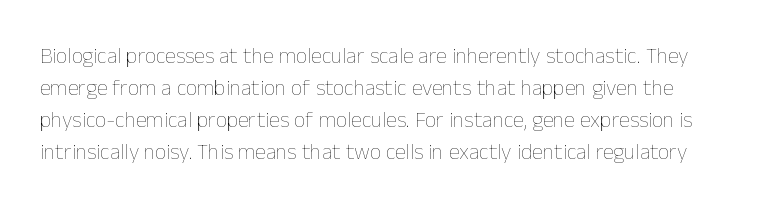
{"italic": "no", "bold": "no", "underline": "no", "line_spacing": "normal", "line_spacing_ratio": 1.45, "letter_spacing": "normal", "letter_spacing_em": 0.0, "glyph_px": 22}
